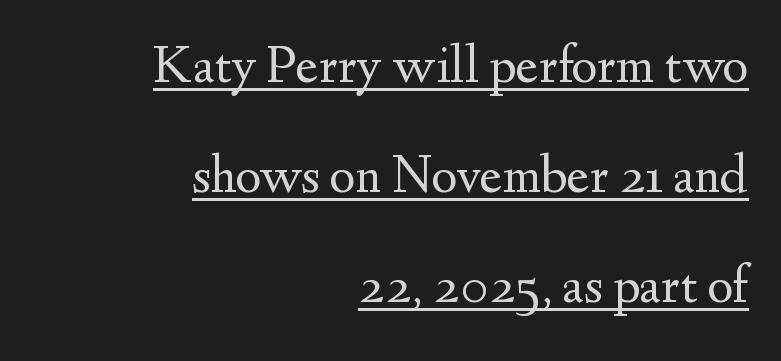
The image shows 55 px regular-weight serif type, upright; set right-aligned, loose line spacing (2.0x), normal letter spacing, underlined; medium stroke contrast and a small x-height.
